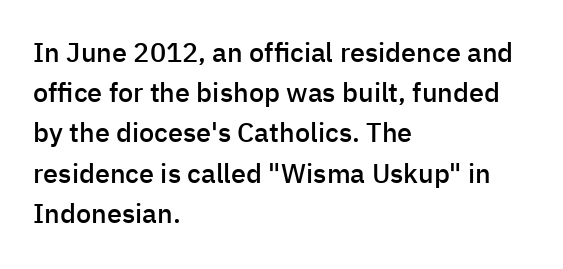
The paragraph has a hard left edge and a soft right edge. Nobody drew a line under any word here. Notice how descenders clear the ascenders below comfortably — that's standard leading. Its strokes are somewhat broadened, the hallmark of semibold type. The axis of the letterforms is exactly vertical. The letterforms sit shoulder to shoulder at normal distance.
